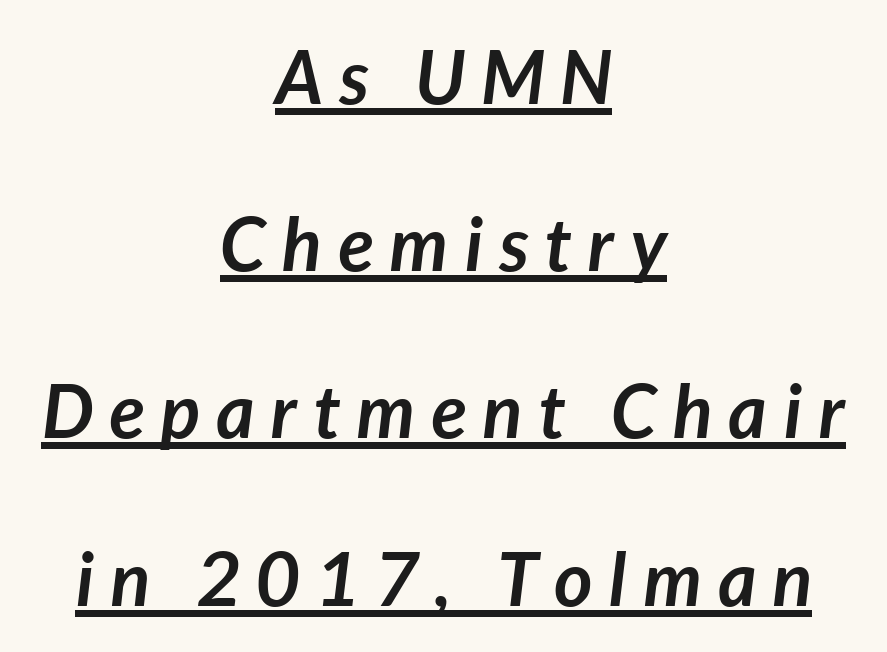
Q: Is the text bold? A: Yes.
Q: Is the text italic (slanted)? A: Yes, it leans right by about 7 degrees.
Q: Is the text underlined? A: Yes.
Q: How is the paragraph aligned? A: Centered.
Q: Is the spacing between letters normal or unusually wide? A: Unusually wide.
Q: Is the spacing between lines tight, normal or loose? A: Loose.
Q: Width (condensed, normal, or wide)? A: Normal.
Q: Stroke contrast? A: Low.
Q: x-height? A: Medium.
Q: Monospaced? A: No.
